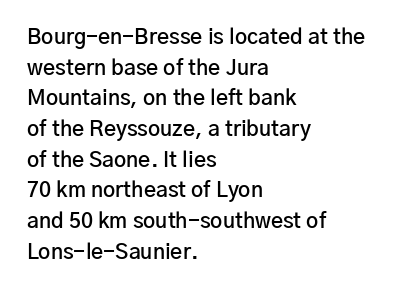
The image shows 21 px text type, upright; set left-aligned, normal line spacing (1.46x), normal letter spacing, not underlined.
